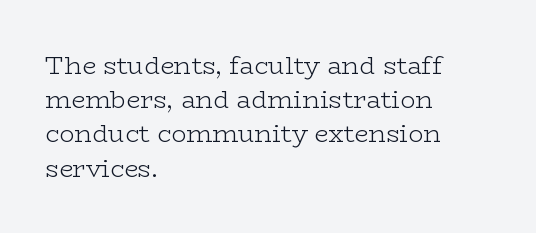
The area under the type is left untouched. A roman cut, with each character standing at attention. Observe the ordinary spacing: letters are neighbours, not strangers. Notice how the passage keeps a crisp vertical edge on the left only.
